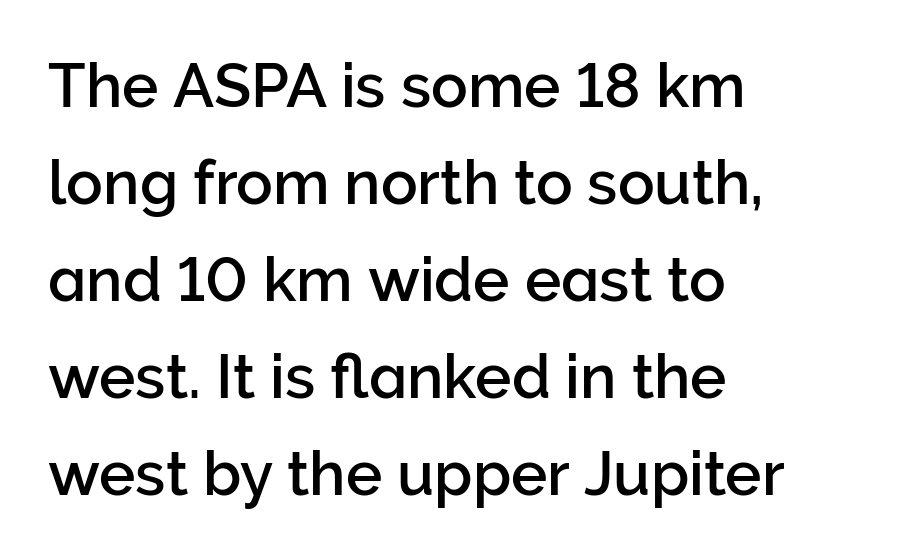
Q: Is the text italic (slanted)? A: No, it is upright.
Q: Is the typeface a serif or a sans-serif typeface? A: Sans-serif.
Q: Is the text underlined? A: No.
Q: How is the paragraph aligned? A: Left-aligned.
Q: Is the spacing between letters normal or unusually wide? A: Normal.
Q: Is the spacing between lines tight, normal or loose? A: Normal.
Q: Width (condensed, normal, or wide)? A: Normal.
Q: Stroke contrast? A: Low.
Q: x-height? A: Medium.
Q: Monospaced? A: No.
